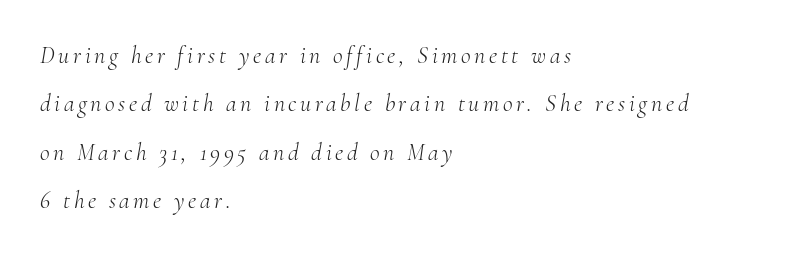
The image shows 24 px text type, italic (leaning right); set left-aligned, loose line spacing (2.02x), not underlined.
